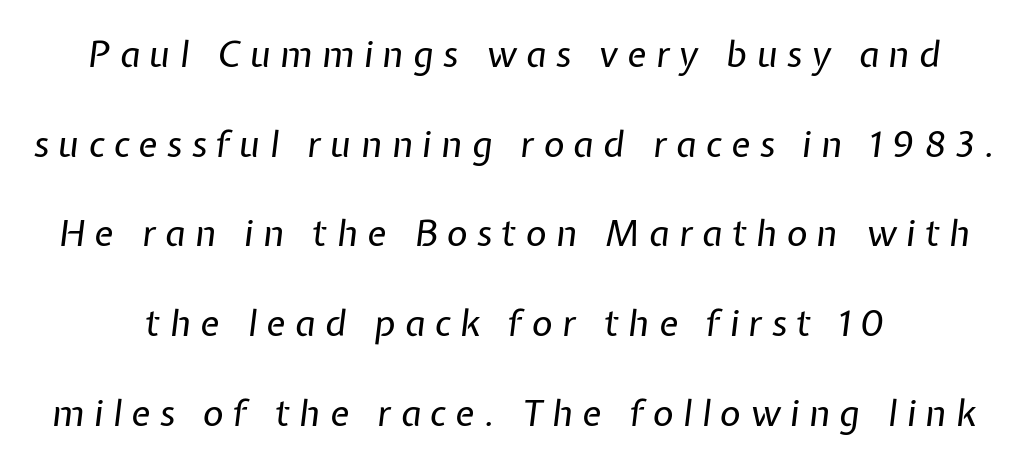
{"italic": "yes", "lean": "right", "slant_degrees": 7, "bold": "no", "weight": "regular", "width": "normal", "stroke_contrast": "low", "x_height": "medium", "monospaced": "no", "underline": "no", "align": "center", "line_spacing": "loose", "line_spacing_ratio": 2.49, "letter_spacing": "wide", "letter_spacing_em": 0.26, "glyph_px": 36}
